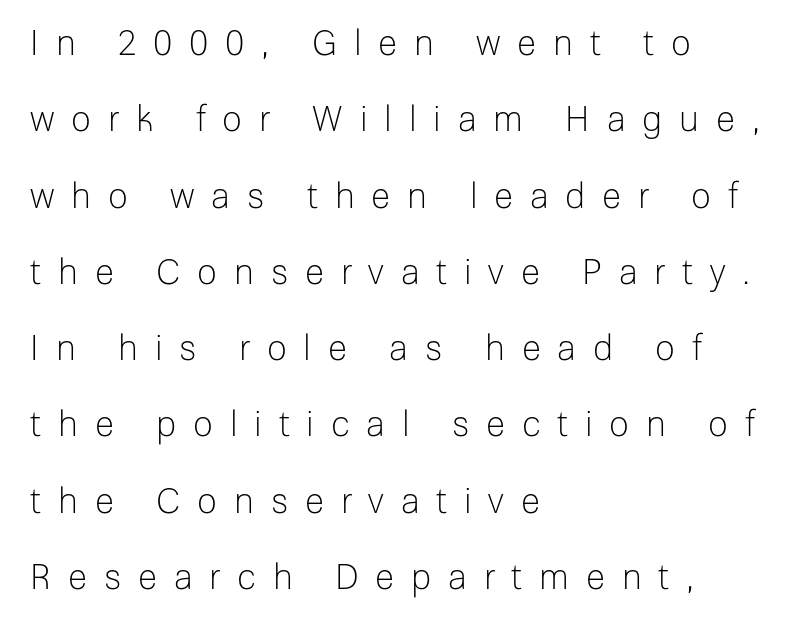
{"serif": "no", "italic": "no", "bold": "no", "weight": "light", "width": "normal", "stroke_contrast": "low", "x_height": "medium", "monospaced": "no", "underline": "no", "align": "left", "line_spacing": "loose", "line_spacing_ratio": 2.18, "letter_spacing": "wide", "letter_spacing_em": 0.48, "glyph_px": 35}
